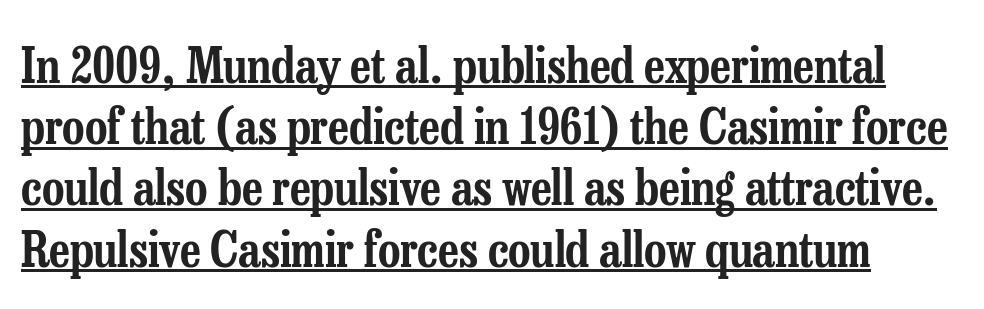
The image shows 49 px condensed serif type, upright; set normal line spacing (1.25x), normal letter spacing, underlined; low stroke contrast and a medium x-height.
